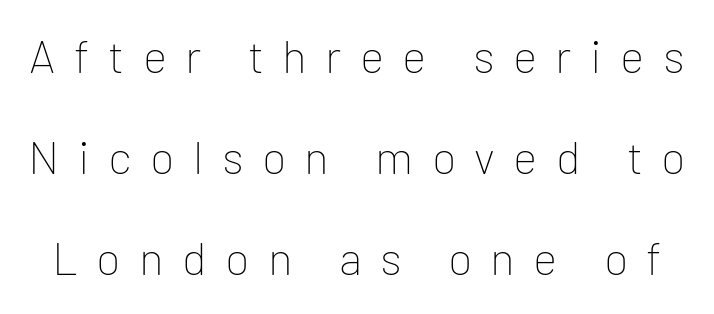
{"serif": "no", "italic": "no", "bold": "no", "weight": "thin", "width": "normal", "stroke_contrast": "low", "x_height": "medium", "monospaced": "no", "underline": "no", "line_spacing": "loose", "line_spacing_ratio": 2.2, "letter_spacing": "wide", "letter_spacing_em": 0.4, "glyph_px": 46}
